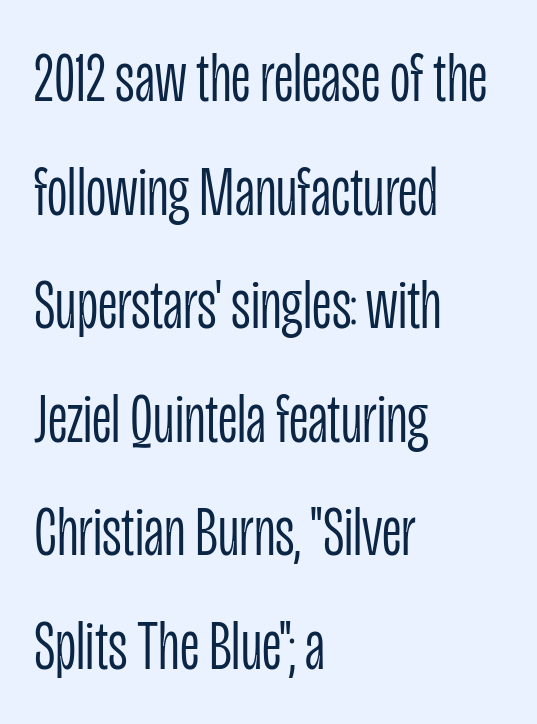
Q: Is the text bold? A: No.
Q: Is the text italic (slanted)? A: No, it is upright.
Q: Is the typeface a serif or a sans-serif typeface? A: Sans-serif.
Q: Is the text underlined? A: No.
Q: How is the paragraph aligned? A: Left-aligned.
Q: Is the spacing between letters normal or unusually wide? A: Normal.
Q: Is the spacing between lines tight, normal or loose? A: Normal.
Q: Width (condensed, normal, or wide)? A: Condensed.
Q: Stroke contrast? A: Low.
Q: x-height? A: Large.
Q: Monospaced? A: No.
